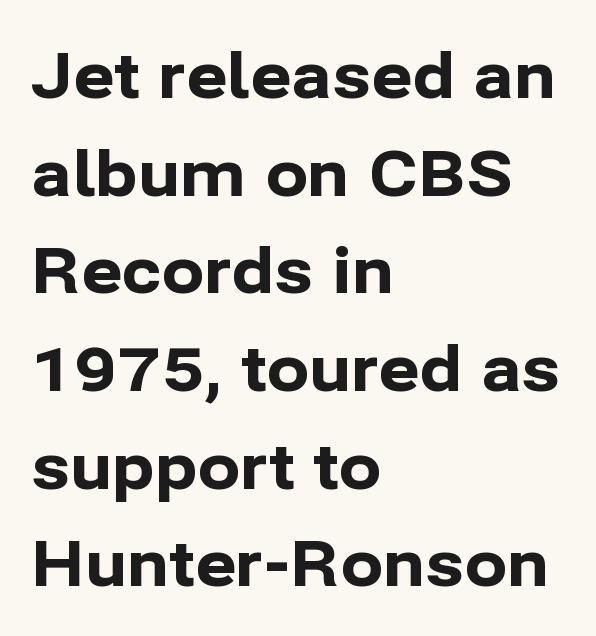
What's the leading like? Ordinary, nothing unusual. Set as a true bold cut, around the 700 mark. Only glyphs here, with clear space below each row. Caption: multi-line text, flush left, ragged right.
